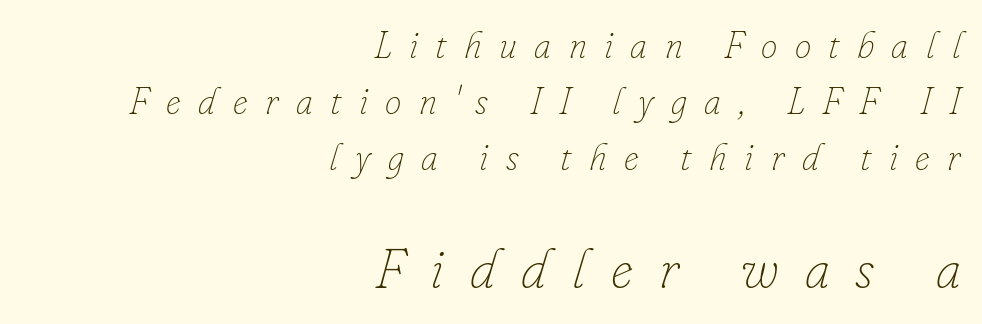
The image shows 55 px thin type, italic (leaning right); set right-aligned, normal line spacing (1.52x), unusually wide letter spacing (+0.47 em), not underlined; the second (bottom) block is 1.49x larger; low stroke contrast and a small x-height.
